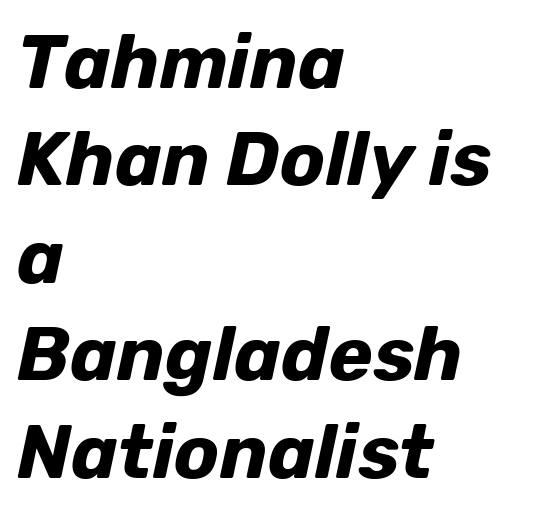
{"italic": "yes", "lean": "right", "slant_degrees": 12, "bold": "yes", "weight": "bold", "width": "normal", "stroke_contrast": "low", "x_height": "medium", "monospaced": "no", "underline": "no", "align": "left", "line_spacing": "normal", "line_spacing_ratio": 1.3, "letter_spacing": "normal", "letter_spacing_em": 0.0, "glyph_px": 75}
